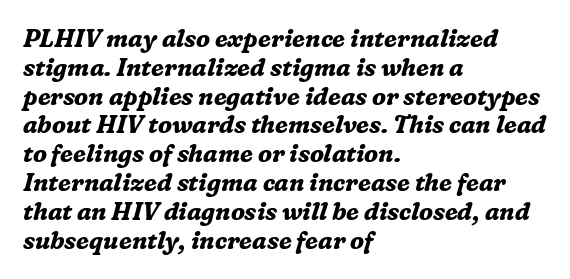
Q: Is the text bold? A: Yes.
Q: Is the text italic (slanted)? A: Yes, it leans right by about 16 degrees.
Q: Is the text underlined? A: No.
Q: How is the paragraph aligned? A: Left-aligned.
Q: Is the spacing between letters normal or unusually wide? A: Normal.
